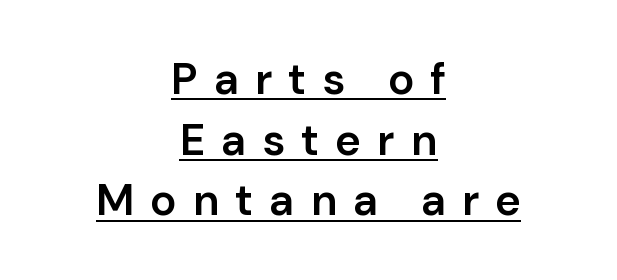
Q: Is the text bold? A: Semi-bold.
Q: Is the text italic (slanted)? A: No, it is upright.
Q: Is the typeface a serif or a sans-serif typeface? A: Sans-serif.
Q: Is the text underlined? A: Yes.
Q: How is the paragraph aligned? A: Centered.
Q: Is the spacing between letters normal or unusually wide? A: Unusually wide.
Q: Is the spacing between lines tight, normal or loose? A: Normal.
Q: Width (condensed, normal, or wide)? A: Normal.
Q: Stroke contrast? A: Low.
Q: x-height? A: Medium.
Q: Monospaced? A: No.
